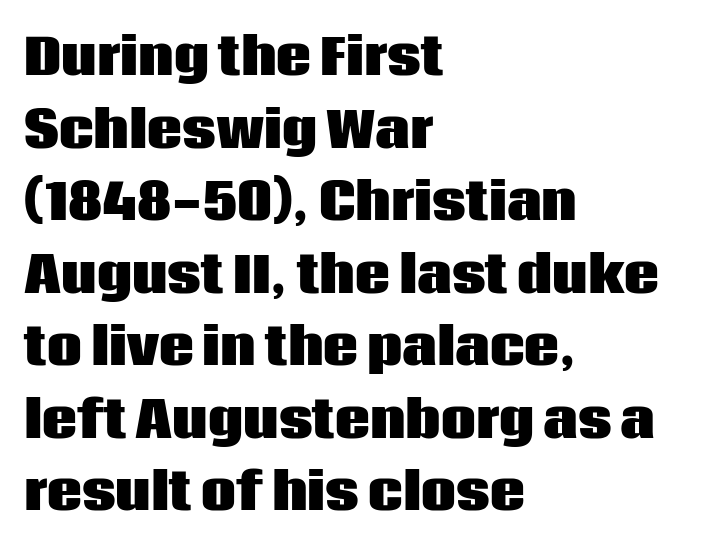
{"serif": "no", "italic": "no", "bold": "yes", "weight": "heavy", "width": "normal", "stroke_contrast": "low", "x_height": "large", "monospaced": "no", "underline": "no", "align": "left", "line_spacing": "normal", "line_spacing_ratio": 1.48, "letter_spacing": "normal", "letter_spacing_em": 0.0, "glyph_px": 49}
